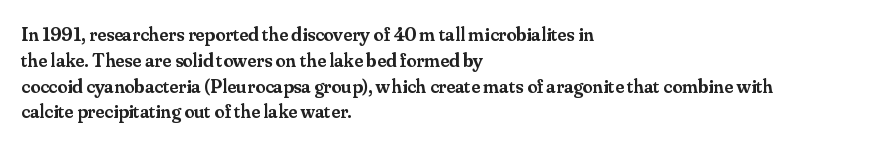
The image shows 20 px text type, upright; set left-aligned, normal line spacing (1.29x), normal letter spacing, not underlined.
